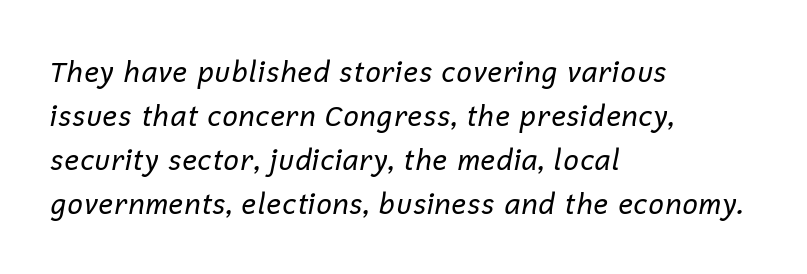
Q: Is the text bold? A: No.
Q: Is the text italic (slanted)? A: Yes, it leans right by about 12 degrees.
Q: Is the text underlined? A: No.
Q: How is the paragraph aligned? A: Left-aligned.
Q: Is the spacing between letters normal or unusually wide? A: Normal.
Q: Is the spacing between lines tight, normal or loose? A: Normal.
Q: Width (condensed, normal, or wide)? A: Normal.
Q: Stroke contrast? A: Low.
Q: x-height? A: Medium.
Q: Monospaced? A: No.
